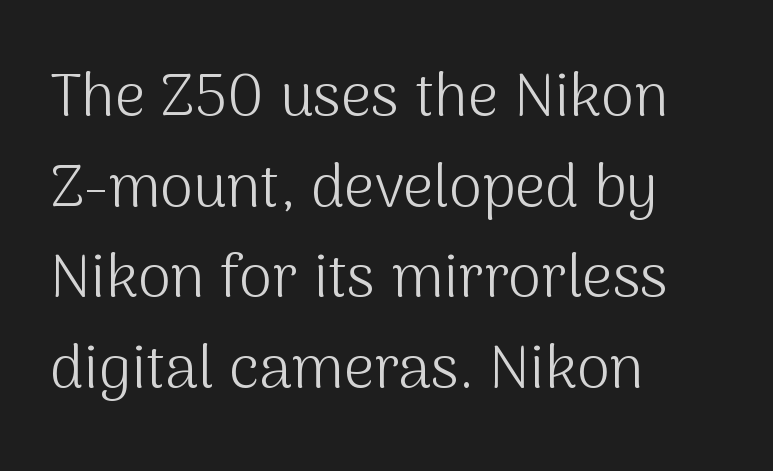
{"serif": "no", "italic": "no", "bold": "no", "weight": "light", "width": "normal", "stroke_contrast": "medium", "x_height": "medium", "monospaced": "no", "underline": "no", "align": "left", "line_spacing": "normal", "line_spacing_ratio": 1.51, "letter_spacing": "normal", "letter_spacing_em": 0.0, "glyph_px": 60}
